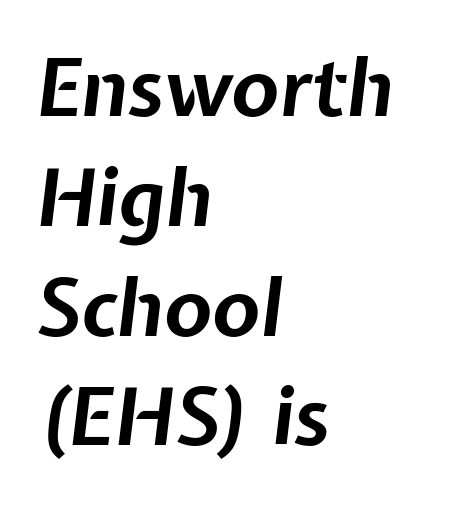
Q: Is the text bold? A: Yes.
Q: Is the text italic (slanted)? A: Yes, it leans right by about 7 degrees.
Q: Is the text underlined? A: No.
Q: How is the paragraph aligned? A: Left-aligned.
Q: Is the spacing between letters normal or unusually wide? A: Normal.
Q: Is the spacing between lines tight, normal or loose? A: Normal.
Q: Width (condensed, normal, or wide)? A: Normal.
Q: Stroke contrast? A: Low.
Q: x-height? A: Medium.
Q: Monospaced? A: No.
